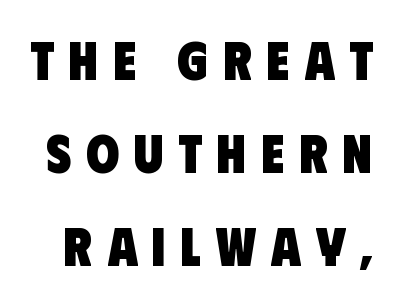
Q: Is the text bold? A: Yes.
Q: Is the typeface a serif or a sans-serif typeface? A: Sans-serif.
Q: Is the text underlined? A: No.
Q: Is the spacing between letters normal or unusually wide? A: Unusually wide.
Q: Width (condensed, normal, or wide)? A: Condensed.
Q: Stroke contrast? A: Low.
Q: x-height? A: Large.
Q: Monospaced? A: No.
